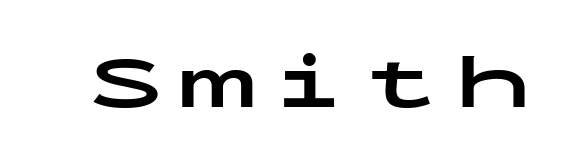
Every letter is thick-stroked: bold, no question. A typesetter would mark this as roman, not italic. You could count columns in this text — the font is strictly monospaced. Descenders hang freely into open space. Serif or sans? Sans — the stroke terminals are bare.
